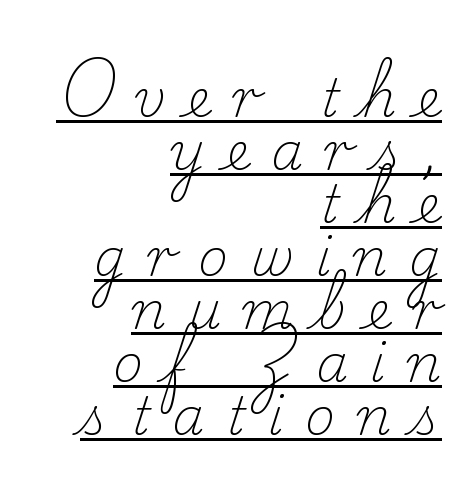
Stroke thickness stays within the range of a standard reading face or lighter. The rendering inserts visible extra space after every character. A rule runs beneath these lines of type. The passage shown is typed in a proportional face where columns would drift.
